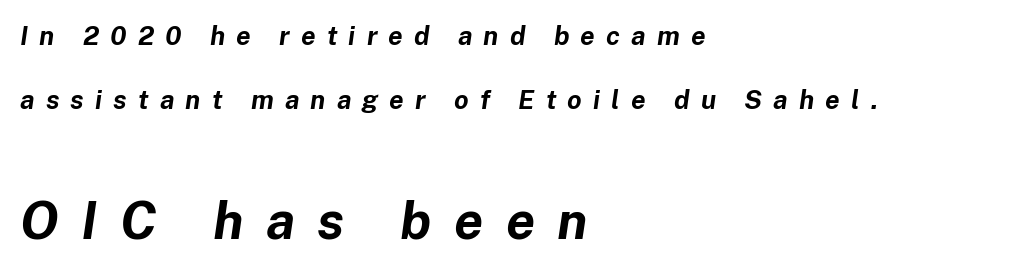
Q: Is the text bold? A: Yes.
Q: Is the text italic (slanted)? A: Yes, it leans right by about 8 degrees.
Q: Is the text underlined? A: No.
Q: How is the paragraph aligned? A: Left-aligned.
Q: Is the spacing between letters normal or unusually wide? A: Unusually wide.
Q: Is the spacing between lines tight, normal or loose? A: Loose.
Q: Which block of text is set in a larger size, the first (top) or the second (bottom)? A: The second (bottom) one.
Q: Width (condensed, normal, or wide)? A: Normal.
Q: Stroke contrast? A: Low.
Q: x-height? A: Medium.
Q: Monospaced? A: No.
